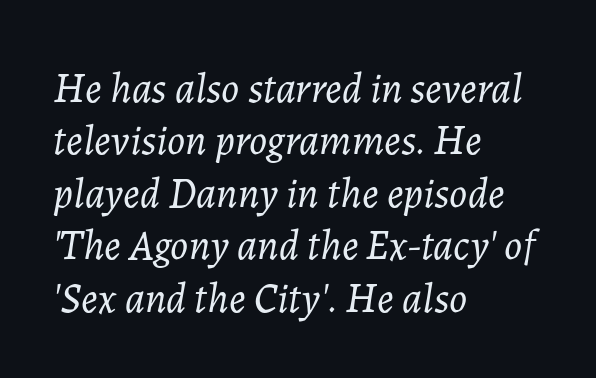
The image shows 42 px light type, italic (leaning right); set left-aligned, normal line spacing (1.25x), normal letter spacing, not underlined; low stroke contrast and a medium x-height.
